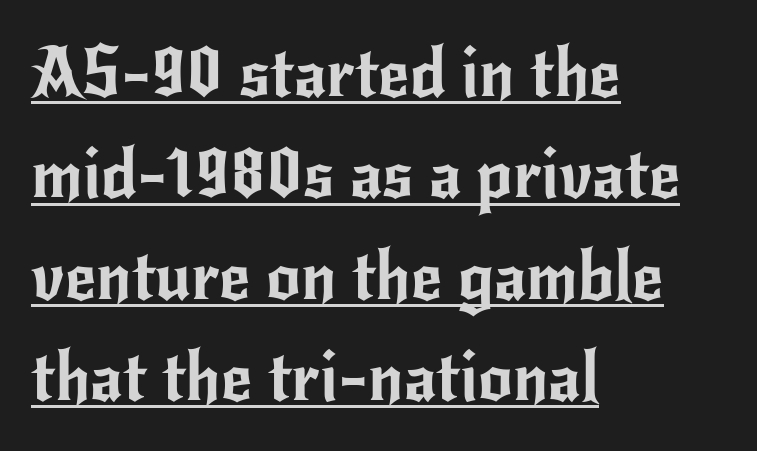
Ordinary non-slanted type is in use. Underlining? Definitely there. Interline gaps are of average width in this sample. The horizontal fit of the characters is conventional and even. The font family rendered here belongs to the sans-serif group. These lines are set flush left with a ragged right edge.
